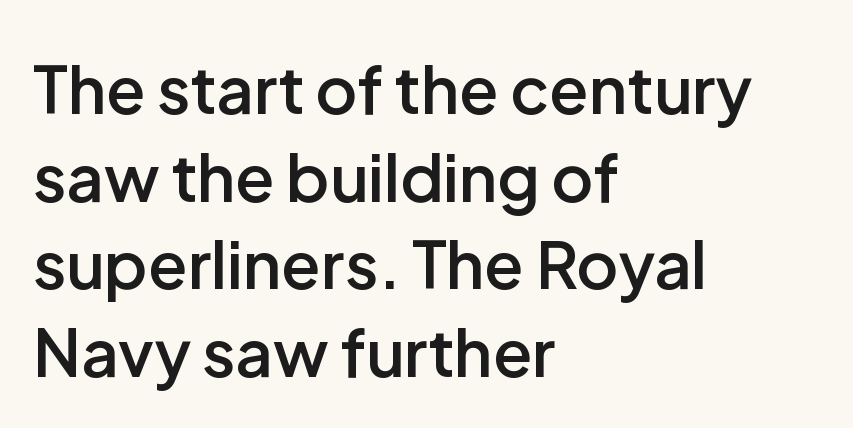
Q: Is the text bold? A: Semi-bold.
Q: Is the text italic (slanted)? A: No, it is upright.
Q: Is the typeface a serif or a sans-serif typeface? A: Sans-serif.
Q: Is the text underlined? A: No.
Q: How is the paragraph aligned? A: Left-aligned.
Q: Is the spacing between letters normal or unusually wide? A: Normal.
Q: Is the spacing between lines tight, normal or loose? A: Normal.
Q: Width (condensed, normal, or wide)? A: Normal.
Q: Stroke contrast? A: Low.
Q: x-height? A: Medium.
Q: Monospaced? A: No.
